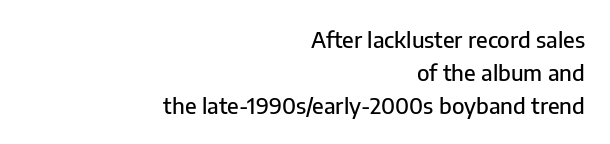
The image shows 22 px text type, upright; set right-aligned, normal line spacing (1.49x), normal letter spacing, not underlined.
